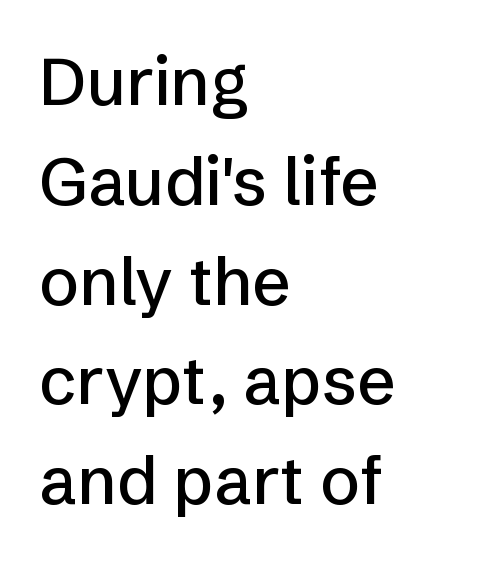
{"serif": "no", "italic": "no", "width": "normal", "stroke_contrast": "low", "x_height": "medium", "monospaced": "no", "underline": "no", "align": "left", "line_spacing": "normal", "line_spacing_ratio": 1.49, "letter_spacing": "normal", "letter_spacing_em": 0.0, "glyph_px": 67}
